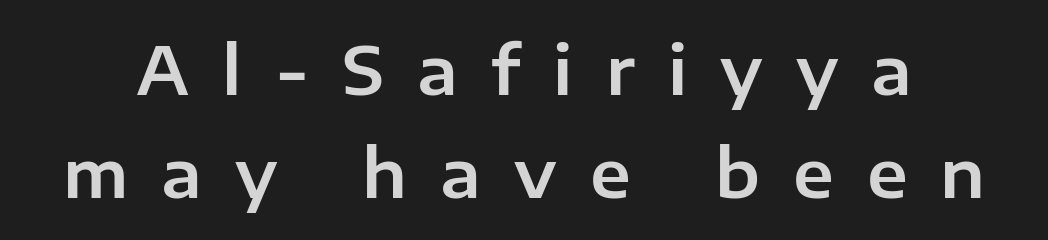
This is the regular roman posture of the typeface. The passage shown is typed in a proportional face where columns would drift. This rendering features lettering with no underline. The tracking reads as deliberately expanded to a designer's eye. The characters display no serif detailing; their extremities are plain.
